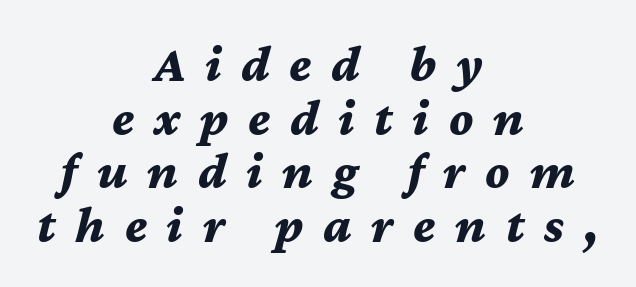
If you measured baseline to baseline, you'd find a short distance. The face used here is proportionally spaced, like ordinary book or web type. You could only call the tracking loose — the letters float apart. Neither beginnings nor endings align; midpoints do. Italic: yes, the glyphs are oblique. The zone under the glyphs is completely vacant.
